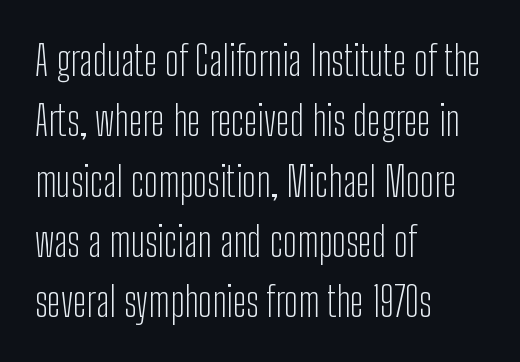
The image shows 41 px light, condensed sans-serif type, upright; set left-aligned, normal line spacing (1.47x), normal letter spacing, not underlined; low stroke contrast and a medium x-height.
